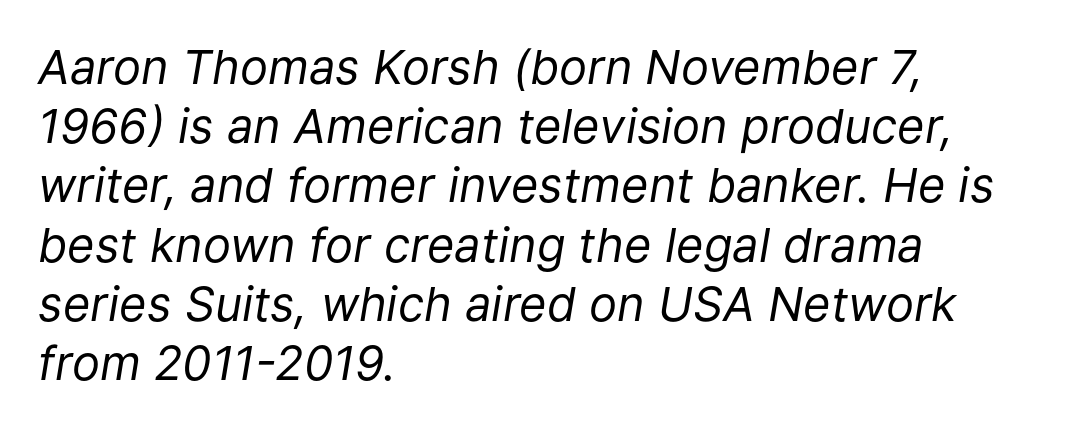
The image shows 47 px regular-weight type, italic (leaning right); set left-aligned, normal line spacing (1.26x), normal letter spacing, not underlined; low stroke contrast and a medium x-height.
